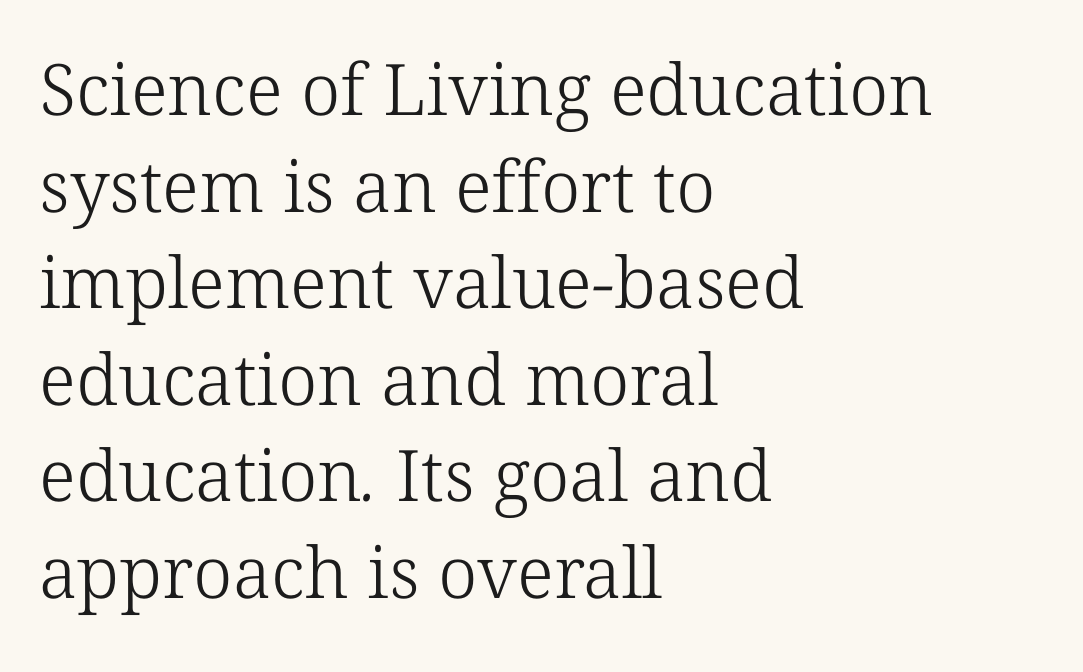
Q: Is the text bold? A: No.
Q: Is the typeface a serif or a sans-serif typeface? A: Serif.
Q: Is the text underlined? A: No.
Q: How is the paragraph aligned? A: Left-aligned.
Q: Is the spacing between letters normal or unusually wide? A: Normal.
Q: Is the spacing between lines tight, normal or loose? A: Normal.
Q: Width (condensed, normal, or wide)? A: Normal.
Q: Stroke contrast? A: Low.
Q: x-height? A: Medium.
Q: Monospaced? A: No.
